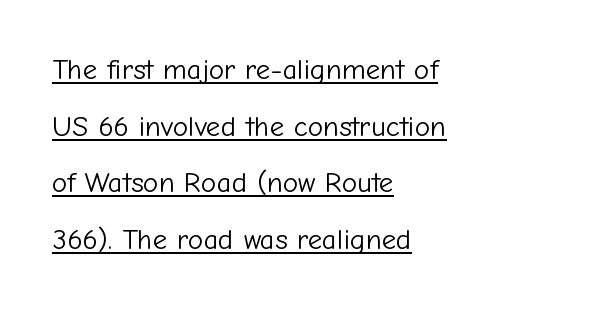
Q: Is the text bold? A: No.
Q: Is the text italic (slanted)? A: No, it is upright.
Q: Is the typeface a serif or a sans-serif typeface? A: Sans-serif.
Q: Is the text underlined? A: Yes.
Q: How is the paragraph aligned? A: Left-aligned.
Q: Is the spacing between letters normal or unusually wide? A: Normal.
Q: Is the spacing between lines tight, normal or loose? A: Loose.
Q: Width (condensed, normal, or wide)? A: Normal.
Q: Stroke contrast? A: Low.
Q: x-height? A: Medium.
Q: Monospaced? A: No.
